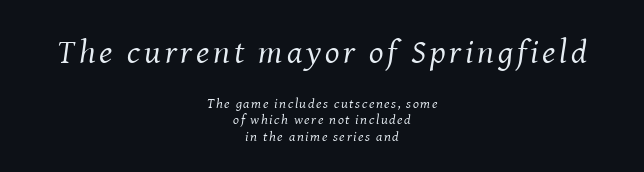
In CSS terms this would be text-align: center. Compare the two chunks: the upper has the greater cap height. Italic: yes, the glyphs are oblique. Underlining? Definitely not there. The font sits on the lighter half of the weight spectrum, regular included.
